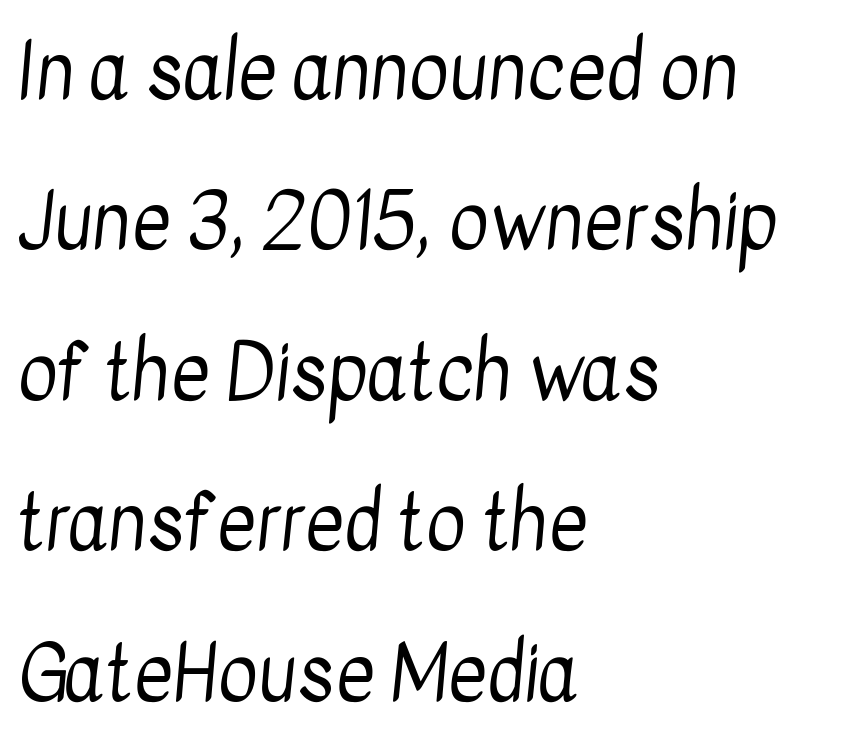
The cut favours lightness, reaching ordinary text weight at its darkest. This sample has the flowing, uneven cadence of proportional lettering. Nobody touched the tracking dial on this one. Check where the strokes stop: nothing finishes them off — pure sans. Every row of glyphs begins at an identical x-position on the left.
